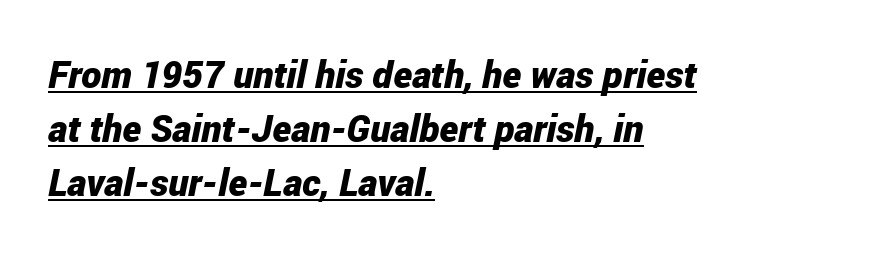
Horizontal bands of white between lines are of average thickness. A baseline rule has been typeset under these characters. Each line starts at the same left margin while the right side varies. Its strokes are broad and dark, the hallmark of bold type. The face used here has a pronounced slope to its letters. Does extra space separate the letters? No, they use regular spacing.
